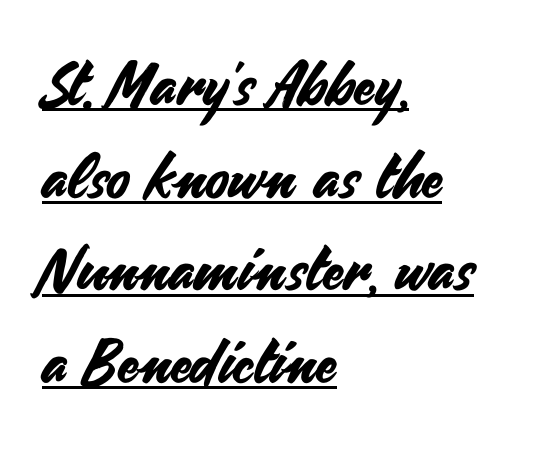
Q: Is the text italic (slanted)? A: Yes.
Q: Is the typeface a serif or a sans-serif typeface? A: Sans-serif.
Q: Is the text underlined? A: Yes.
Q: How is the paragraph aligned? A: Left-aligned.
Q: Is the spacing between letters normal or unusually wide? A: Normal.
Q: Is the spacing between lines tight, normal or loose? A: Normal.
Q: Width (condensed, normal, or wide)? A: Normal.
Q: Stroke contrast? A: Medium.
Q: x-height? A: Small.
Q: Monospaced? A: No.
